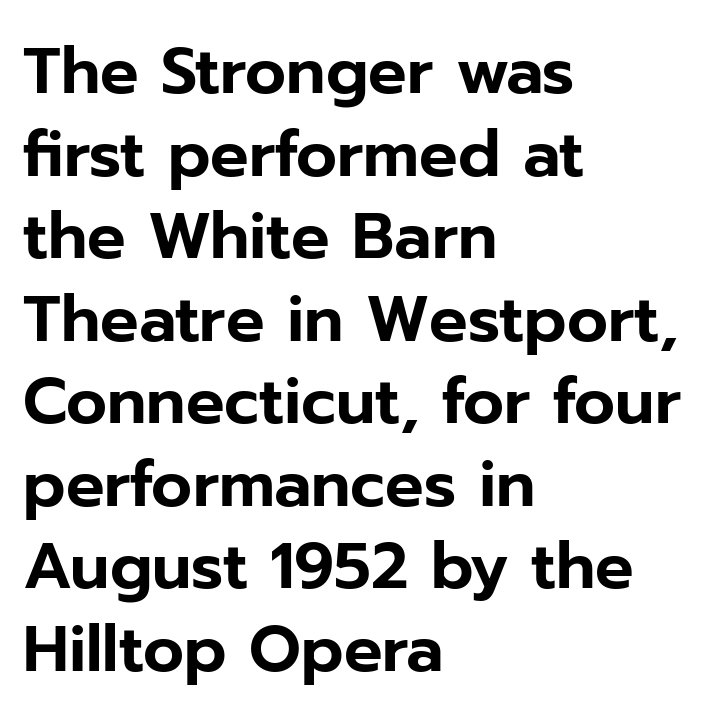
Q: Is the text italic (slanted)? A: No, it is upright.
Q: Is the typeface a serif or a sans-serif typeface? A: Sans-serif.
Q: Is the text underlined? A: No.
Q: How is the paragraph aligned? A: Left-aligned.
Q: Is the spacing between letters normal or unusually wide? A: Normal.
Q: Is the spacing between lines tight, normal or loose? A: Normal.
Q: Width (condensed, normal, or wide)? A: Normal.
Q: Stroke contrast? A: Low.
Q: x-height? A: Medium.
Q: Monospaced? A: No.
